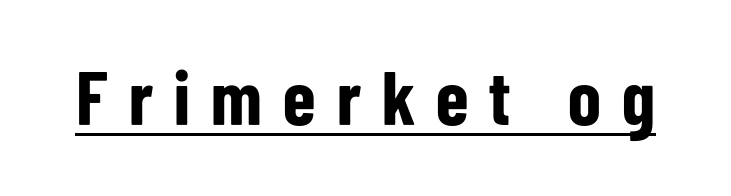
Q: Is the text bold? A: Yes.
Q: Is the text italic (slanted)? A: No, it is upright.
Q: Is the typeface a serif or a sans-serif typeface? A: Sans-serif.
Q: Is the text underlined? A: Yes.
Q: Is the spacing between letters normal or unusually wide? A: Unusually wide.
Q: Width (condensed, normal, or wide)? A: Condensed.
Q: Stroke contrast? A: Low.
Q: x-height? A: Medium.
Q: Monospaced? A: No.
